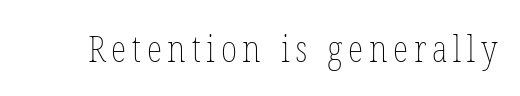
Posture: straight, roman, zero tilt. The face looks like a standard text weight, possibly lighter. The baseline area is clear. The letters advance in unequal steps, a hallmark of proportional type.
